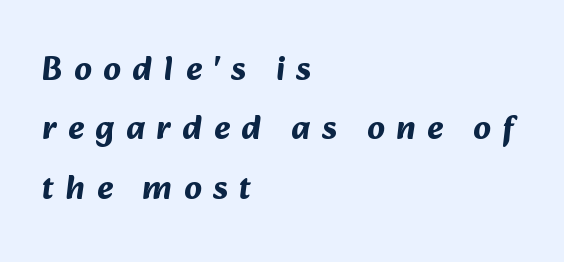
{"serif": "no", "bold": "yes", "weight": "bold", "width": "normal", "stroke_contrast": "medium", "x_height": "medium", "monospaced": "no", "underline": "no", "align": "left", "line_spacing_ratio": 1.75, "letter_spacing": "wide", "letter_spacing_em": 0.34, "glyph_px": 34}
